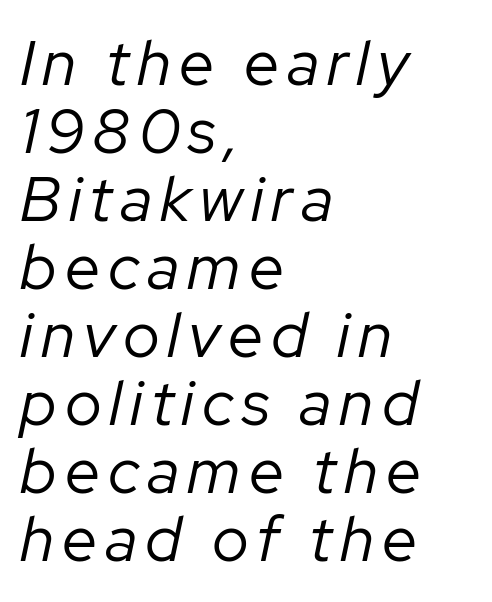
Q: Is the text bold? A: No.
Q: Is the text italic (slanted)? A: Yes, it leans right by about 12 degrees.
Q: Is the text underlined? A: No.
Q: How is the paragraph aligned? A: Left-aligned.
Q: Is the spacing between lines tight, normal or loose? A: Tight.
Q: Width (condensed, normal, or wide)? A: Normal.
Q: Stroke contrast? A: Low.
Q: x-height? A: Medium.
Q: Monospaced? A: No.
